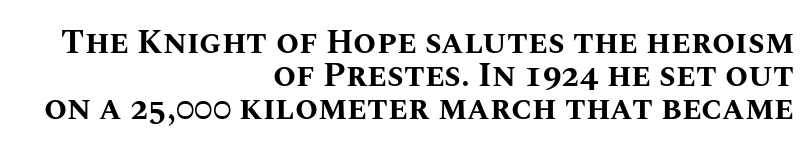
Q: Is the text bold? A: Yes.
Q: Is the text italic (slanted)? A: No, it is upright.
Q: Is the text underlined? A: No.
Q: How is the paragraph aligned? A: Right-aligned.
Q: Is the spacing between letters normal or unusually wide? A: Normal.
Q: Is the spacing between lines tight, normal or loose? A: Tight.
Q: Width (condensed, normal, or wide)? A: Normal.
Q: Stroke contrast? A: Medium.
Q: x-height? A: Large.
Q: Monospaced? A: No.
